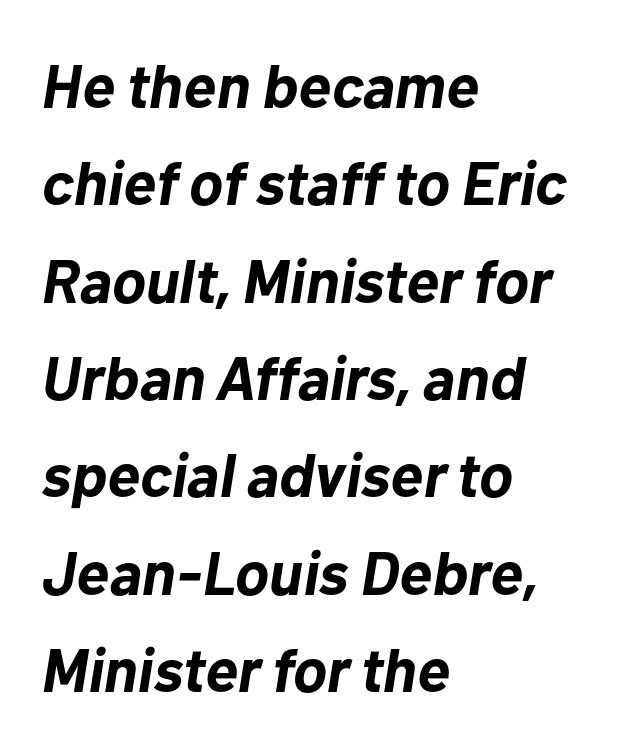
Q: Is the text bold? A: Yes.
Q: Is the text italic (slanted)? A: Yes, it leans right by about 10 degrees.
Q: Is the text underlined? A: No.
Q: How is the paragraph aligned? A: Left-aligned.
Q: Is the spacing between letters normal or unusually wide? A: Normal.
Q: Is the spacing between lines tight, normal or loose? A: Normal.
Q: Width (condensed, normal, or wide)? A: Normal.
Q: Stroke contrast? A: Low.
Q: x-height? A: Medium.
Q: Monospaced? A: No.
